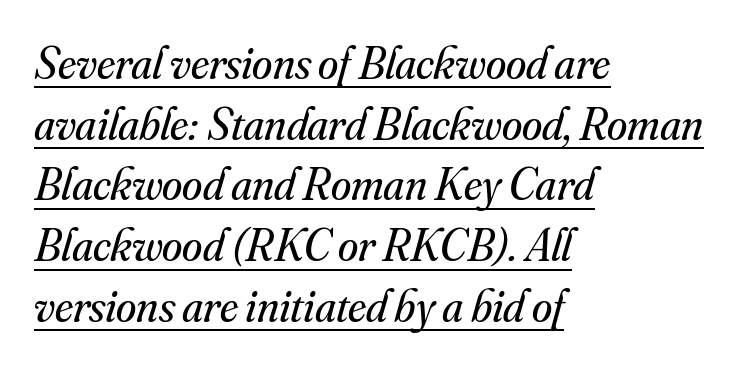
The image shows 46 px regular-weight serif type, italic (leaning right); set left-aligned, normal line spacing (1.32x), normal letter spacing, underlined; medium stroke contrast and a small x-height.
